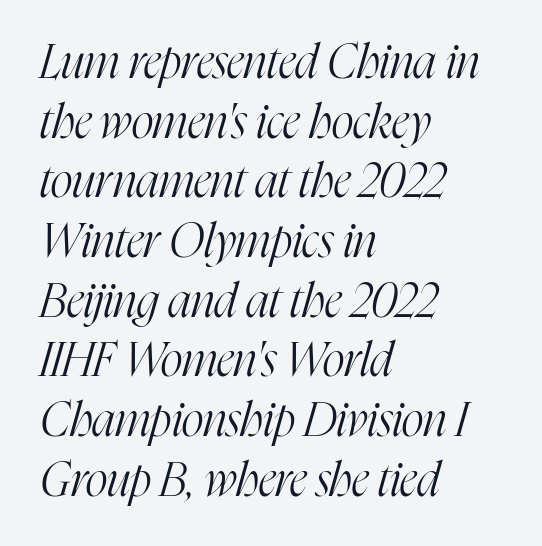
The image shows 47 px light, condensed serif type, italic (leaning right); set left-aligned, normal line spacing (1.27x), normal letter spacing, not underlined; high stroke contrast and a medium x-height.
